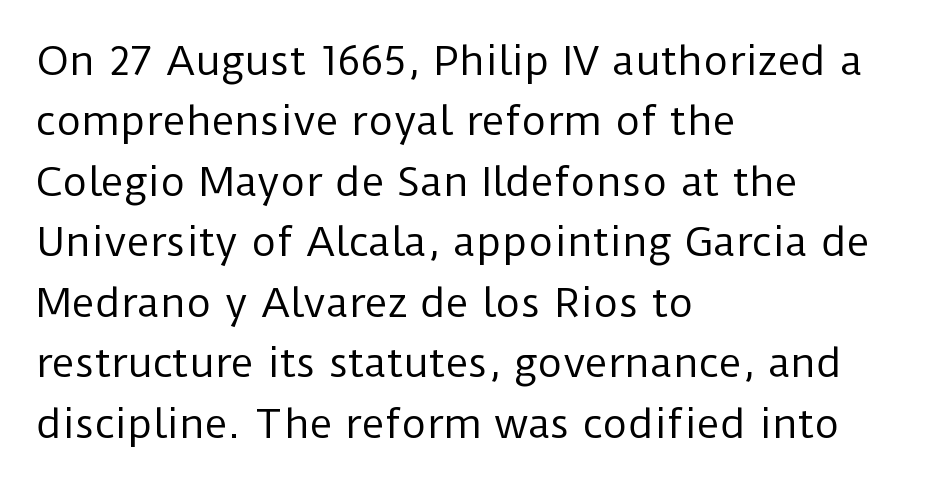
The image shows 39 px regular-weight sans-serif type, upright; set left-aligned, normal line spacing (1.55x), normal letter spacing, not underlined; low stroke contrast and a medium x-height.
